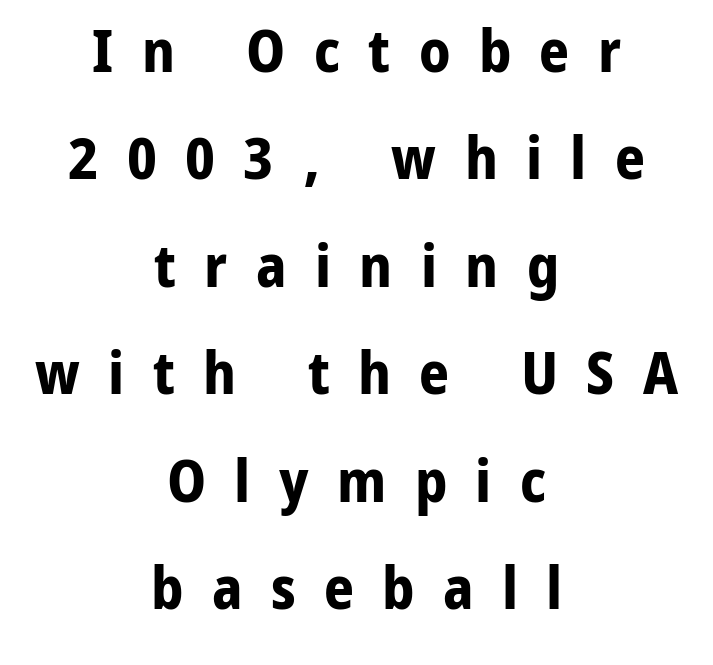
The image shows 59 px bold sans-serif type, upright; set centered, line spacing 1.82x, unusually wide letter spacing (+0.48 em), not underlined; low stroke contrast and a medium x-height.
